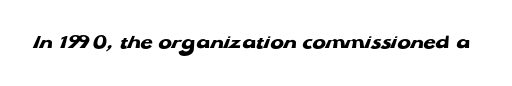
The image shows 20 px bold type; set normal letter spacing, not underlined.
